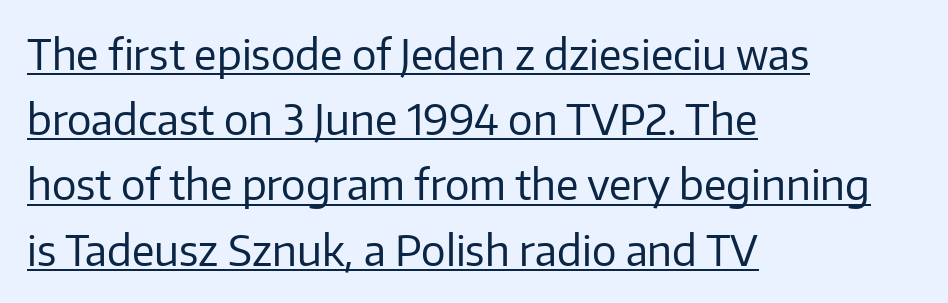
There is no visible air inserted between adjacent glyphs. Line starts are locked; line ends wander. When letters stand straight like this, we call the style roman or upright. Here the designer chose a conventional face with non-uniform glyph widths. Compared with undecorated copy, this sample adds a rule below the words. A light-to-regular cut is what we see here.
